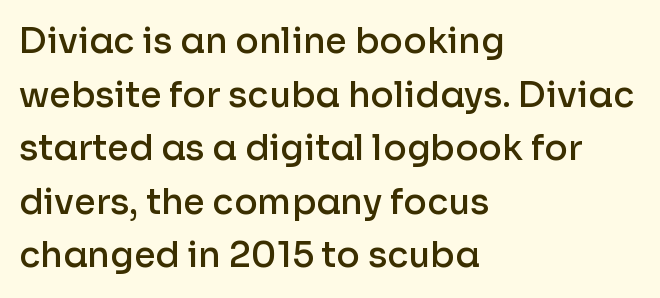
Line spacing here is normal. Just letters on the line, the space beneath them empty. These lines were composed using upright roman letters. The lines in this sample share a left origin and differ only in where they stop. Examine the stroke ends and you'll find no serifs.
